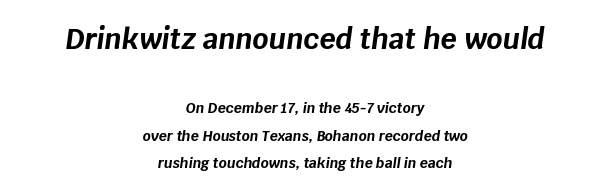
Q: Is the text bold? A: Yes.
Q: Is the text italic (slanted)? A: Yes, it leans right by about 8 degrees.
Q: Is the text underlined? A: No.
Q: How is the paragraph aligned? A: Centered.
Q: Is the spacing between letters normal or unusually wide? A: Normal.
Q: Is the spacing between lines tight, normal or loose? A: Loose.
Q: Which block of text is set in a larger size, the first (top) or the second (bottom)? A: The first (top) one.
Q: Width (condensed, normal, or wide)? A: Normal.
Q: Stroke contrast? A: Low.
Q: x-height? A: Large.
Q: Monospaced? A: No.
